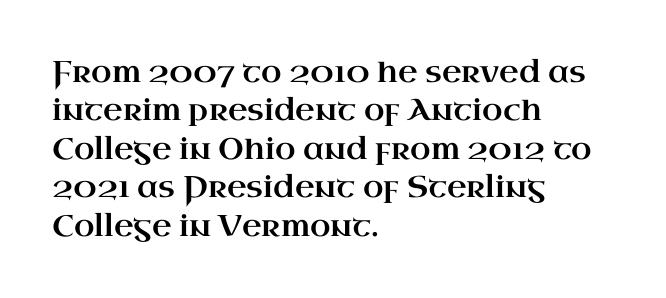
The image shows 30 px wide serif type, upright; set left-aligned, normal line spacing (1.28x), normal letter spacing, not underlined; high stroke contrast and a small x-height.
